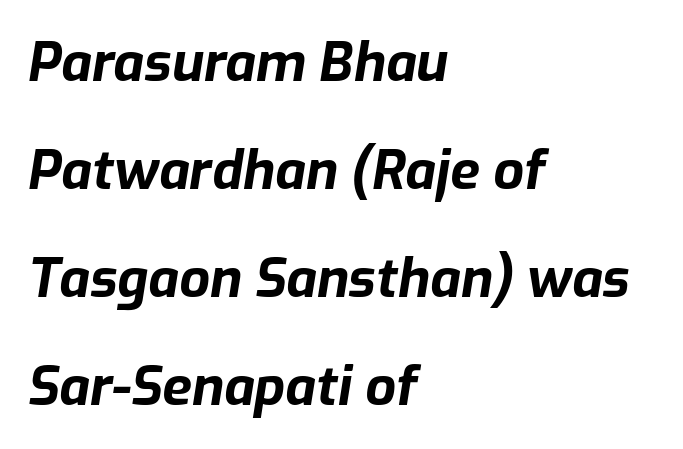
The image shows 54 px bold type, italic (leaning right); set left-aligned, loose line spacing (2.0x), normal letter spacing, not underlined; low stroke contrast and a medium x-height.
